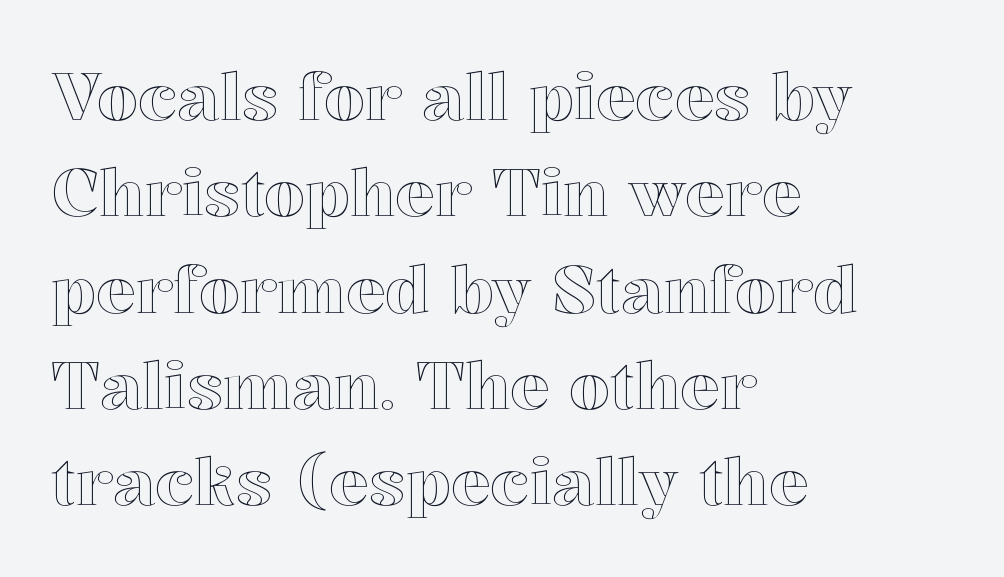
{"italic": "no", "width": "normal", "x_height": "medium", "monospaced": "no", "underline": "no", "align": "left", "line_spacing": "normal", "line_spacing_ratio": 1.46, "letter_spacing": "normal", "letter_spacing_em": 0.0, "glyph_px": 66}
